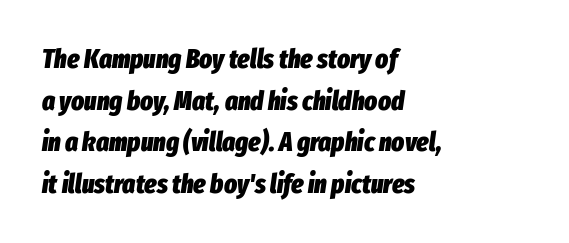
Q: Is the text bold? A: Yes.
Q: Is the text italic (slanted)? A: Yes, it leans right by about 8 degrees.
Q: Is the text underlined? A: No.
Q: How is the paragraph aligned? A: Left-aligned.
Q: Is the spacing between letters normal or unusually wide? A: Normal.
Q: Is the spacing between lines tight, normal or loose? A: Normal.
